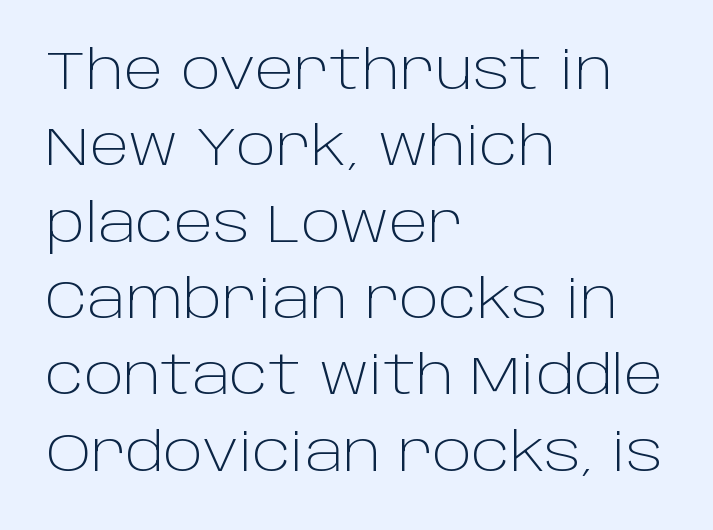
The area under the type is left untouched. Caption: face not bold, strokes unweighted. Successive baselines arrive at the customary interval. Posture: vertical. Look at the tracking — it's just the regular setting, nothing added. The lines are quadded left.
